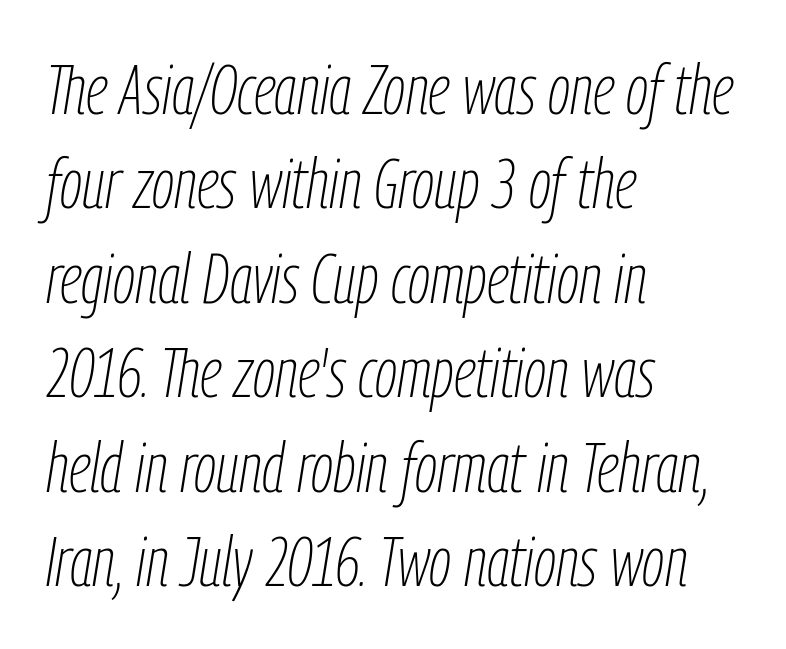
Bare-footed words on every line. Glyph-to-glyph distance matches everyday printed text. Compared with ordinary roman type, these characters are visibly tilted. These lines sit exactly where default settings would place them. Bold? No — there's no thickening of the strokes. Layout note: lines flush left.
